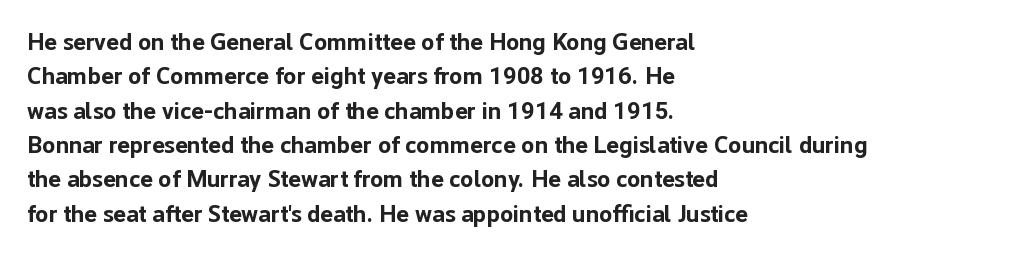
The passage shown is emphatically bold. The space directly below the letters is spotless. Italic? Not at all — the glyphs are vertical. The block of text has a typical density, with ordinary space between rows.
